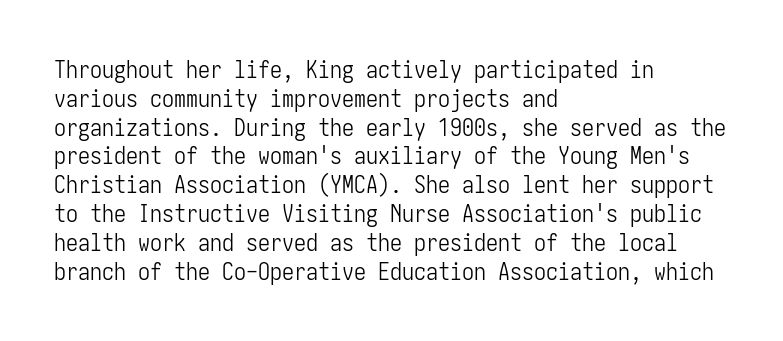
Horizontal alignment here is leftward, the default for most running prose. Is the stroke heavy? The answer is a plain regular-or-lighter. Posture: upright roman. The baseline area is clear. Between one letter and the next there's only the usual sliver of space.
